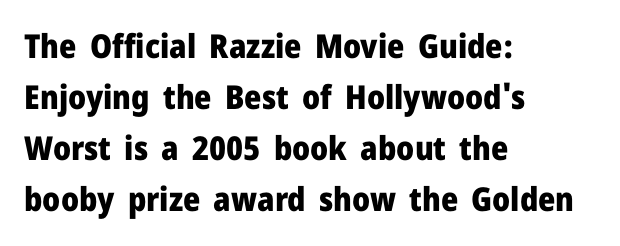
Q: Is the text bold? A: Yes.
Q: Is the text italic (slanted)? A: No, it is upright.
Q: Is the typeface a serif or a sans-serif typeface? A: Sans-serif.
Q: Is the text underlined? A: No.
Q: How is the paragraph aligned? A: Left-aligned.
Q: Is the spacing between letters normal or unusually wide? A: Normal.
Q: Is the spacing between lines tight, normal or loose? A: Normal.
Q: Width (condensed, normal, or wide)? A: Normal.
Q: Stroke contrast? A: Low.
Q: x-height? A: Medium.
Q: Monospaced? A: No.
